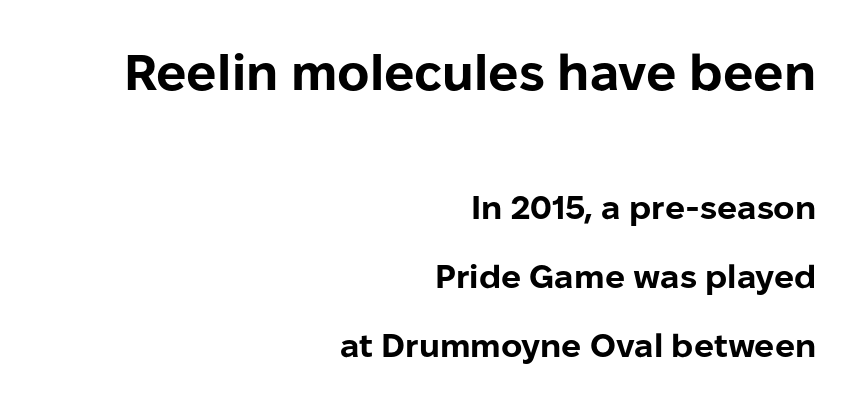
Words float on clear page, feet unadorned. Every row of glyphs terminates at an identical x-position on the right. Each word holds together tightly as a unit, with standard inter-letter gaps. Reading down the column, the eye jumps a long way to each next line. The letters advance in unequal steps, a hallmark of proportional type. In terms of letterform style, serifs are entirely absent.
